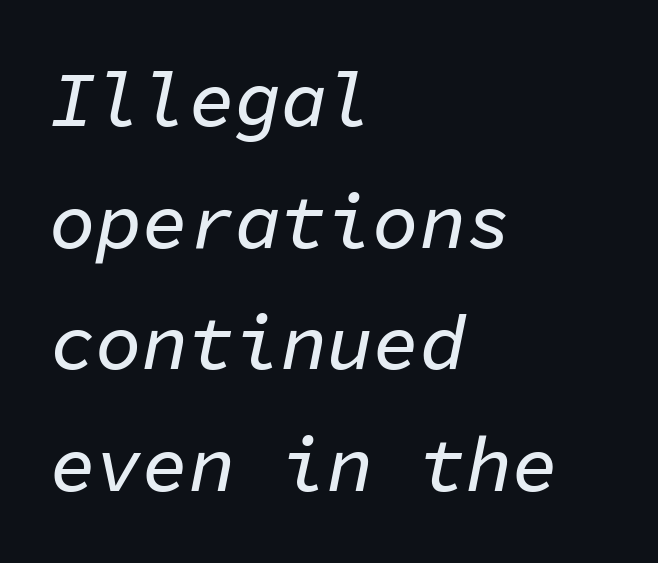
Between one letter and the next there's only the usual sliver of space. Notice how the passage keeps a crisp vertical edge on the left only. Vertically, the passage feels balanced, rows spaced as you'd expect. A typesetter would mark this as italic.
